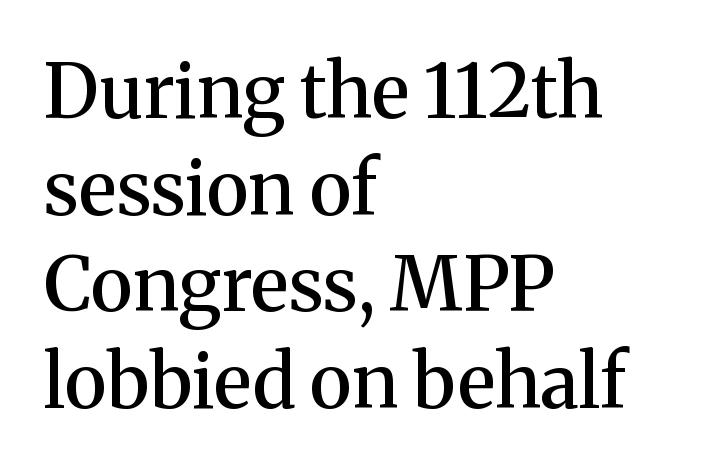
Nothing unusual about the tracking: characters are spaced as the font intends. Regular leading. Serif or sans? Serif — the stroke terminals have little feet. Descender tails drop into unmarked territory. Think of a printed novel: that variable character pitch is what you see here.
